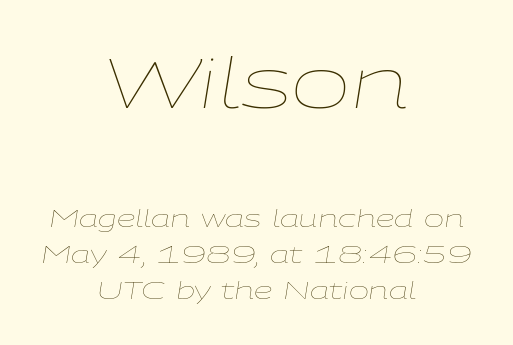
Q: Is the text bold? A: No.
Q: Is the text italic (slanted)? A: Yes, it leans right by about 9 degrees.
Q: Is the text underlined? A: No.
Q: How is the paragraph aligned? A: Centered.
Q: Is the spacing between letters normal or unusually wide? A: Normal.
Q: Is the spacing between lines tight, normal or loose? A: Normal.
Q: Which block of text is set in a larger size, the first (top) or the second (bottom)? A: The first (top) one.
Q: Width (condensed, normal, or wide)? A: Wide.
Q: Stroke contrast? A: Low.
Q: x-height? A: Medium.
Q: Monospaced? A: No.
